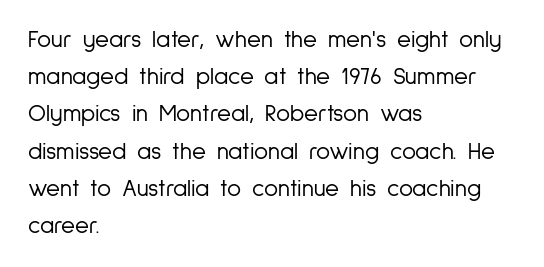
Ordinary non-slanted type is in use. This sample uses plain, unmodified letter spacing. Has an underline been added? It has not. The designer left line spacing at the default. The cut favours lightness, reaching ordinary text weight at its darkest. Layout note: lines flush left.
